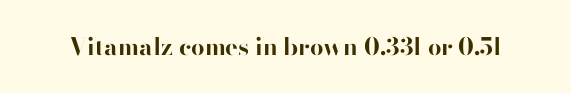
What stands out about the letter spacing? Nothing — it is the standard amount. Upright lettering throughout. Bold? Absolutely — the strokes are thick and heavy. The glyphs are unaccompanied by any horizontal stroke below them.
